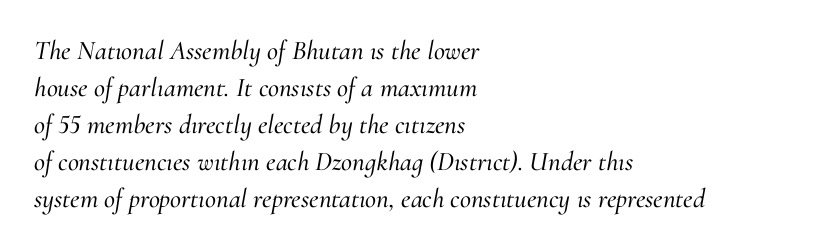
Q: Is the text italic (slanted)? A: Yes, it leans right by about 10 degrees.
Q: Is the text underlined? A: No.
Q: How is the paragraph aligned? A: Left-aligned.
Q: Is the spacing between letters normal or unusually wide? A: Normal.
Q: Is the spacing between lines tight, normal or loose? A: Normal.
